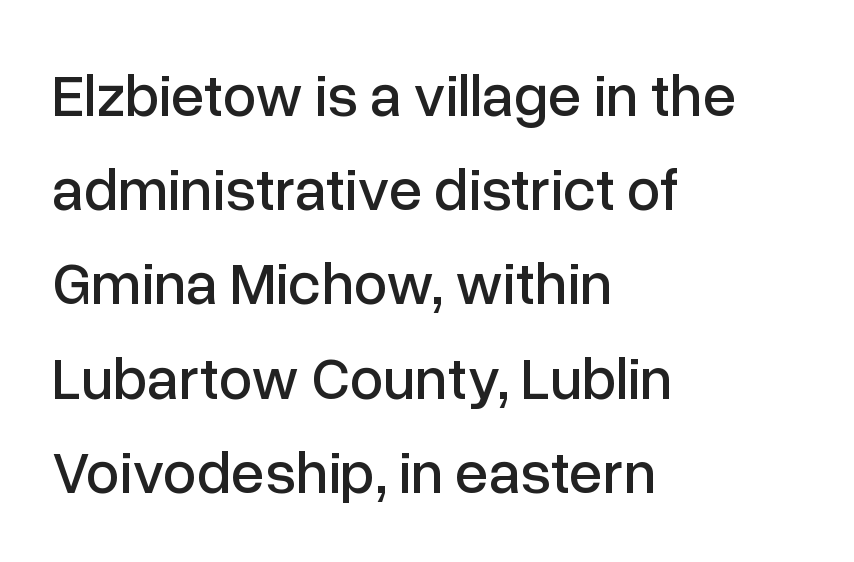
{"serif": "no", "italic": "no", "width": "normal", "stroke_contrast": "low", "x_height": "medium", "monospaced": "no", "underline": "no", "align": "left", "line_spacing": "normal", "line_spacing_ratio": 1.57, "letter_spacing": "normal", "letter_spacing_em": 0.0, "glyph_px": 60}
